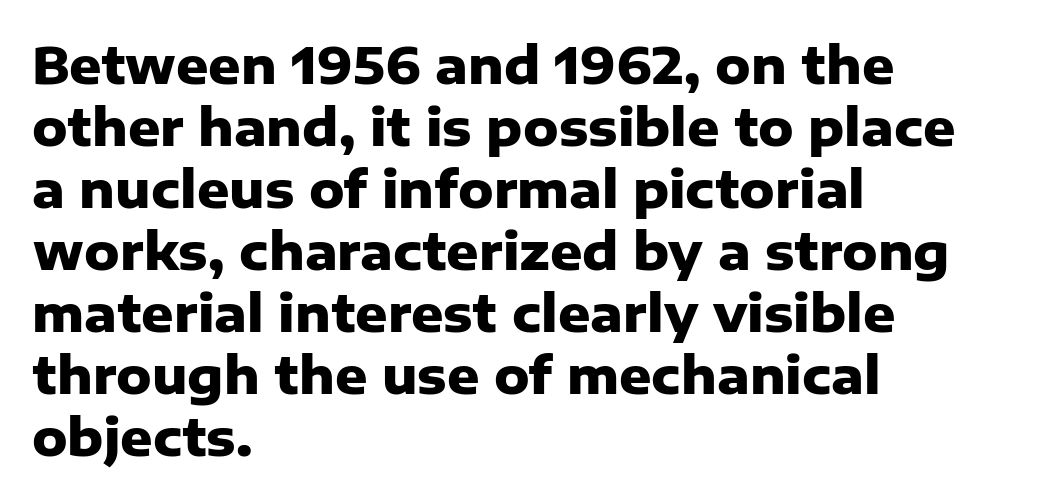
The image shows 50 px heavy sans-serif type, upright; set left-aligned, line spacing 1.24x, normal letter spacing, not underlined; low stroke contrast and a medium x-height.
